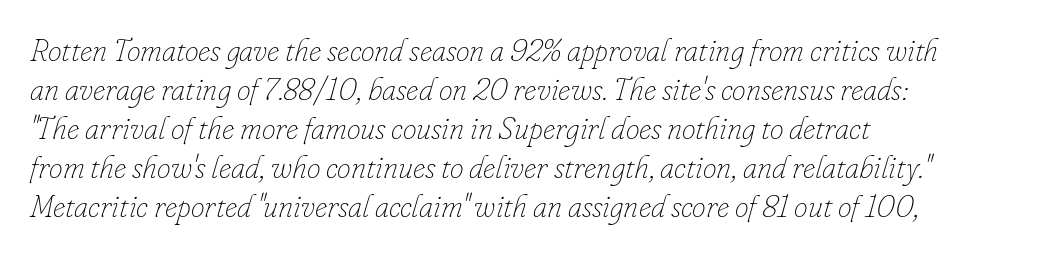
{"italic": "yes", "lean": "right", "slant_degrees": 16, "bold": "no", "weight": "thin", "width": "normal", "stroke_contrast": "low", "x_height": "small", "monospaced": "no", "underline": "no", "align": "left", "line_spacing": "normal", "line_spacing_ratio": 1.26, "letter_spacing": "normal", "letter_spacing_em": 0.0, "glyph_px": 31}
